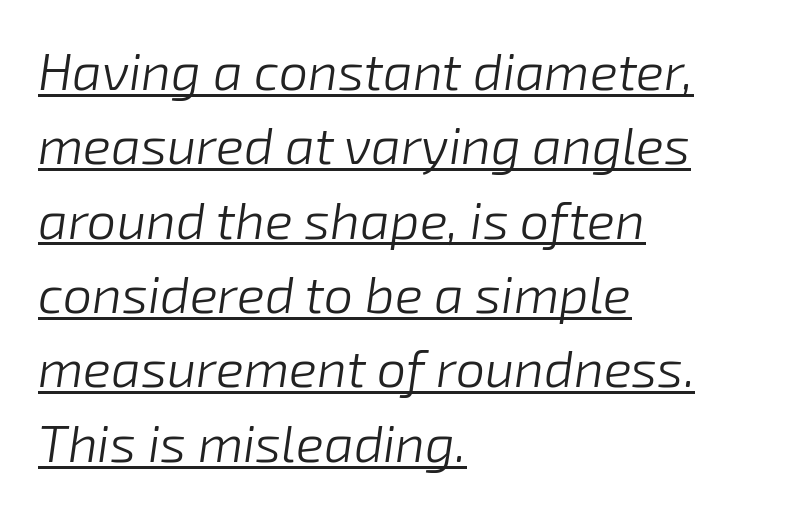
{"italic": "yes", "lean": "right", "slant_degrees": 8, "bold": "no", "weight": "light", "width": "normal", "stroke_contrast": "low", "x_height": "medium", "monospaced": "no", "underline": "yes", "align": "left", "line_spacing": "normal", "line_spacing_ratio": 1.43, "letter_spacing": "normal", "letter_spacing_em": 0.0, "glyph_px": 52}
